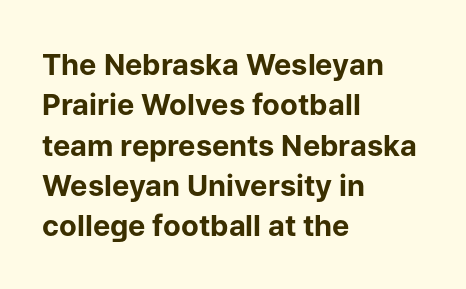
A typesetter would mark this as roman, not italic. Heavy, bold letterforms. The passage shown has conventional tracking throughout. No feet cap the strokes, marking this as sans-serif type.
